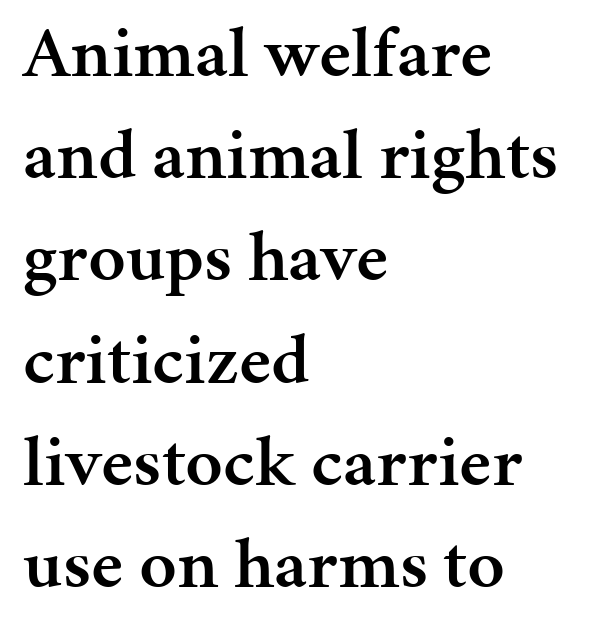
The image shows 73 px semibold serif type, upright; set left-aligned, normal line spacing (1.4x), normal letter spacing, not underlined; medium stroke contrast and a medium x-height.
